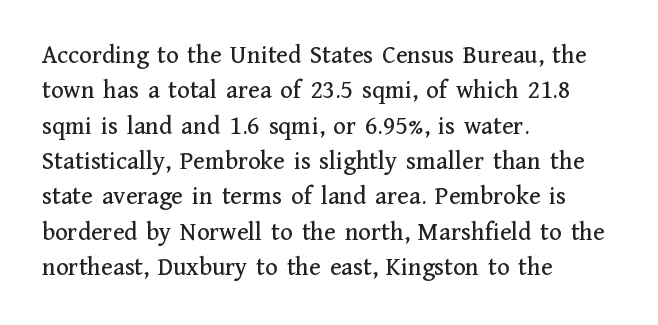
{"italic": "no", "underline": "no", "align": "left", "line_spacing": "normal", "line_spacing_ratio": 1.36, "letter_spacing": "normal", "letter_spacing_em": 0.0, "glyph_px": 26}
